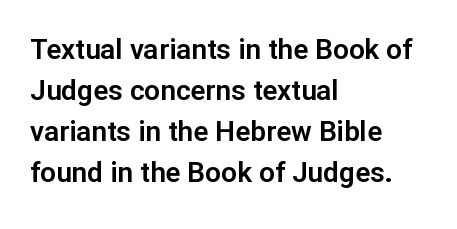
The image shows 28 px sans-serif type, upright; set left-aligned, normal line spacing (1.47x), normal letter spacing, not underlined; low stroke contrast and a medium x-height.
